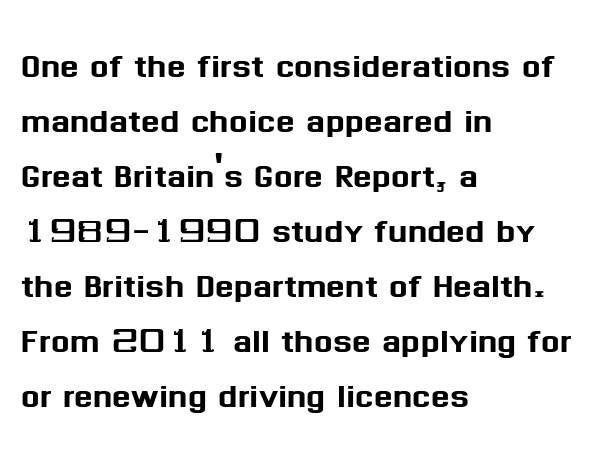
The image shows 44 px sans-serif type, upright; set left-aligned, normal line spacing (1.25x), normal letter spacing, not underlined; medium stroke contrast and a medium x-height.
